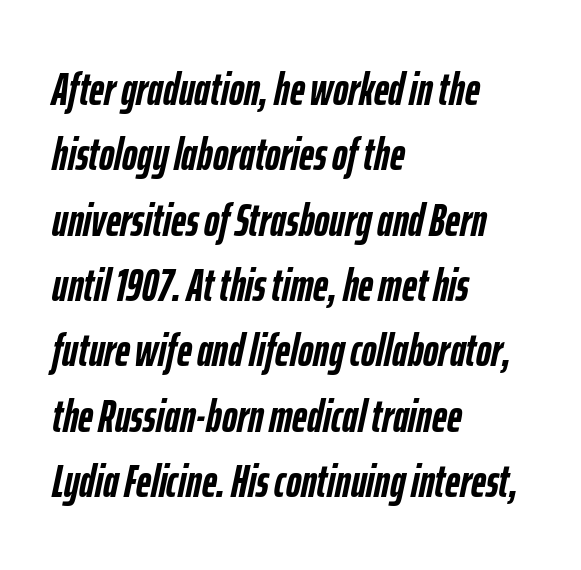
Q: Is the text bold? A: Yes.
Q: Is the text italic (slanted)? A: Yes, it leans right by about 12 degrees.
Q: Is the text underlined? A: No.
Q: How is the paragraph aligned? A: Left-aligned.
Q: Is the spacing between letters normal or unusually wide? A: Normal.
Q: Is the spacing between lines tight, normal or loose? A: Normal.
Q: Width (condensed, normal, or wide)? A: Condensed.
Q: Stroke contrast? A: Low.
Q: x-height? A: Medium.
Q: Monospaced? A: No.
